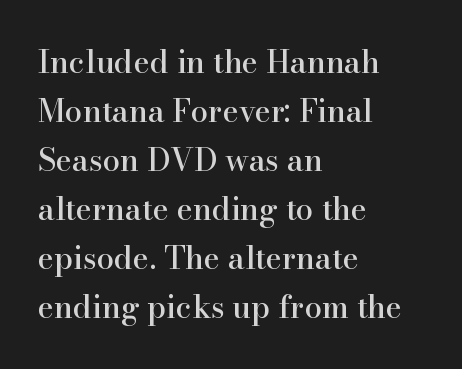
Q: Is the text italic (slanted)? A: No, it is upright.
Q: Is the typeface a serif or a sans-serif typeface? A: Serif.
Q: Is the text underlined? A: No.
Q: How is the paragraph aligned? A: Left-aligned.
Q: Is the spacing between letters normal or unusually wide? A: Normal.
Q: Is the spacing between lines tight, normal or loose? A: Normal.
Q: Width (condensed, normal, or wide)? A: Normal.
Q: Stroke contrast? A: High.
Q: x-height? A: Small.
Q: Monospaced? A: No.
